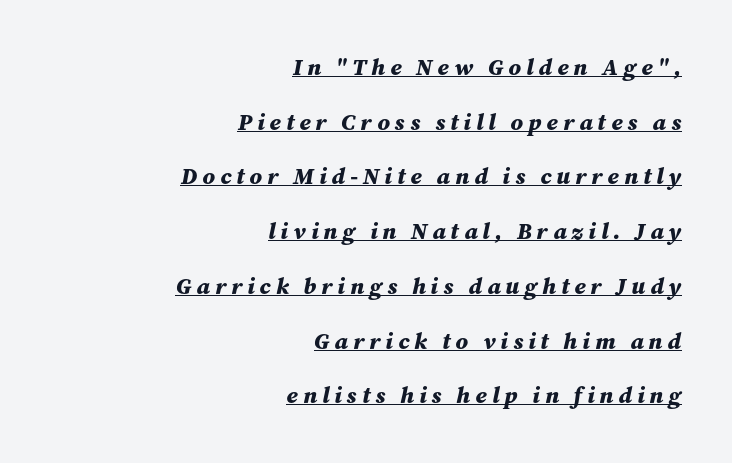
{"italic": "yes", "lean": "right", "slant_degrees": 12, "bold": "yes", "underline": "yes", "align": "right", "line_spacing": "loose", "line_spacing_ratio": 2.38, "letter_spacing": "wide", "letter_spacing_em": 0.22, "glyph_px": 23}
